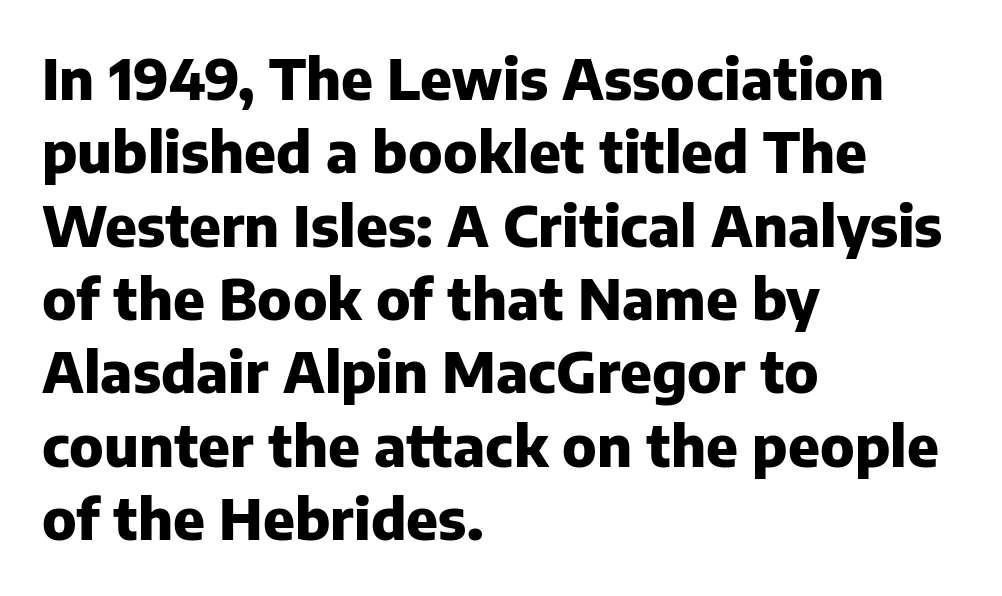
Q: Is the text bold? A: Yes.
Q: Is the text italic (slanted)? A: No, it is upright.
Q: Is the typeface a serif or a sans-serif typeface? A: Sans-serif.
Q: Is the text underlined? A: No.
Q: How is the paragraph aligned? A: Left-aligned.
Q: Is the spacing between letters normal or unusually wide? A: Normal.
Q: Is the spacing between lines tight, normal or loose? A: Normal.
Q: Width (condensed, normal, or wide)? A: Normal.
Q: Stroke contrast? A: Low.
Q: x-height? A: Medium.
Q: Monospaced? A: No.
